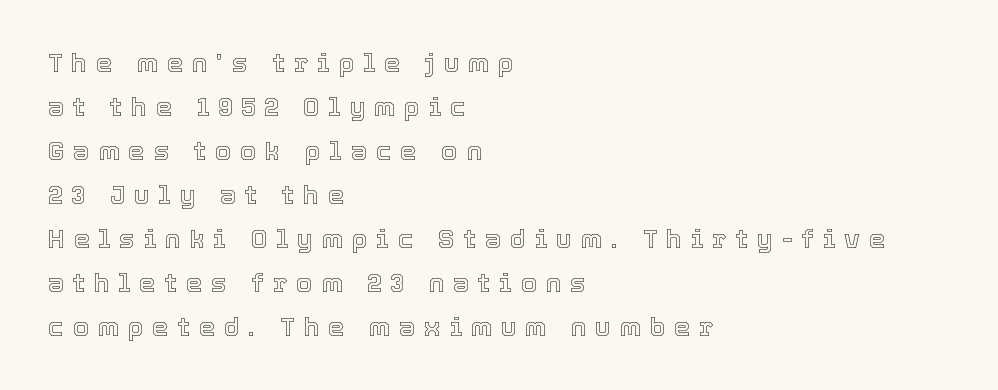
{"italic": "no", "underline": "no", "align": "left", "line_spacing": "normal", "line_spacing_ratio": 1.69, "letter_spacing": "wide", "letter_spacing_em": 0.34, "glyph_px": 26}
